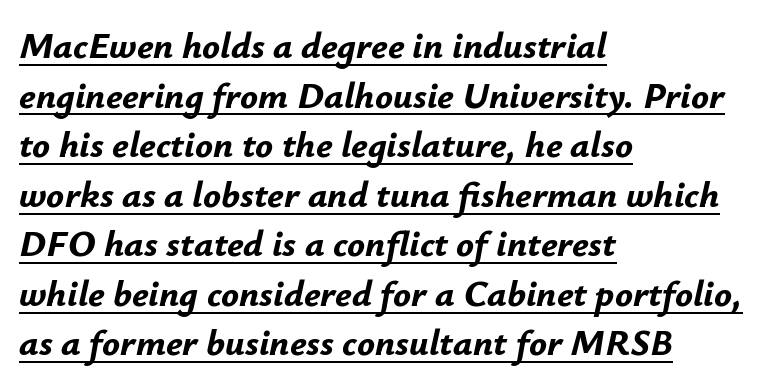
Q: Is the text bold? A: Yes.
Q: Is the text italic (slanted)? A: Yes, it leans right by about 12 degrees.
Q: Is the text underlined? A: Yes.
Q: How is the paragraph aligned? A: Left-aligned.
Q: Is the spacing between letters normal or unusually wide? A: Normal.
Q: Is the spacing between lines tight, normal or loose? A: Normal.
Q: Width (condensed, normal, or wide)? A: Normal.
Q: Stroke contrast? A: Low.
Q: x-height? A: Small.
Q: Monospaced? A: No.
